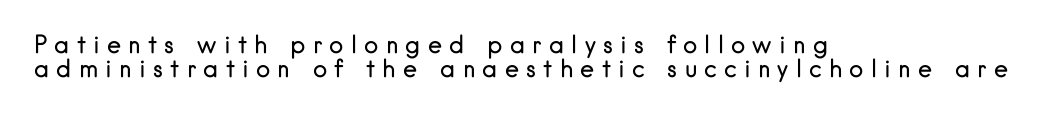
Underlining? Definitely not there. The weight tops out at a normal text grade. Teacher's note: observe the even left margin — that is flush-left alignment. If you drew a line through each stem, it would be perfectly vertical.
